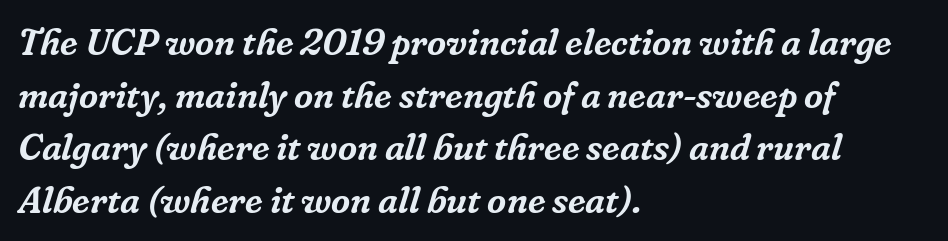
The image shows 37 px serif type, italic (leaning right); set left-aligned, normal line spacing (1.42x), normal letter spacing, not underlined; low stroke contrast and a medium x-height.
